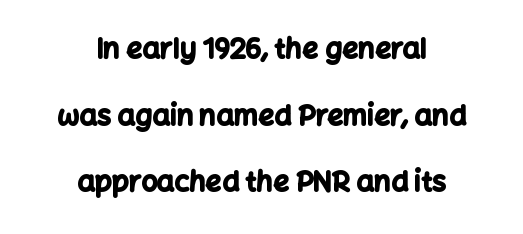
{"serif": "no", "italic": "no", "bold": "yes", "weight": "bold", "width": "normal", "stroke_contrast": "low", "x_height": "medium", "monospaced": "no", "underline": "no", "align": "center", "line_spacing": "loose", "line_spacing_ratio": 2.38, "letter_spacing": "normal", "letter_spacing_em": 0.0, "glyph_px": 28}
